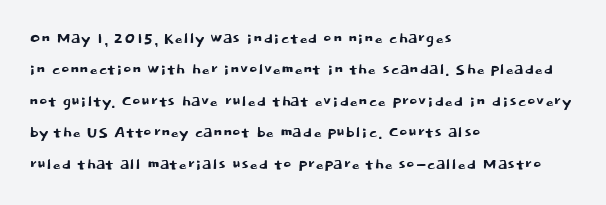
Q: Is the text italic (slanted)? A: No, it is upright.
Q: Is the text underlined? A: No.
Q: How is the paragraph aligned? A: Left-aligned.
Q: Is the spacing between letters normal or unusually wide? A: Normal.
Q: Is the spacing between lines tight, normal or loose? A: Normal.
